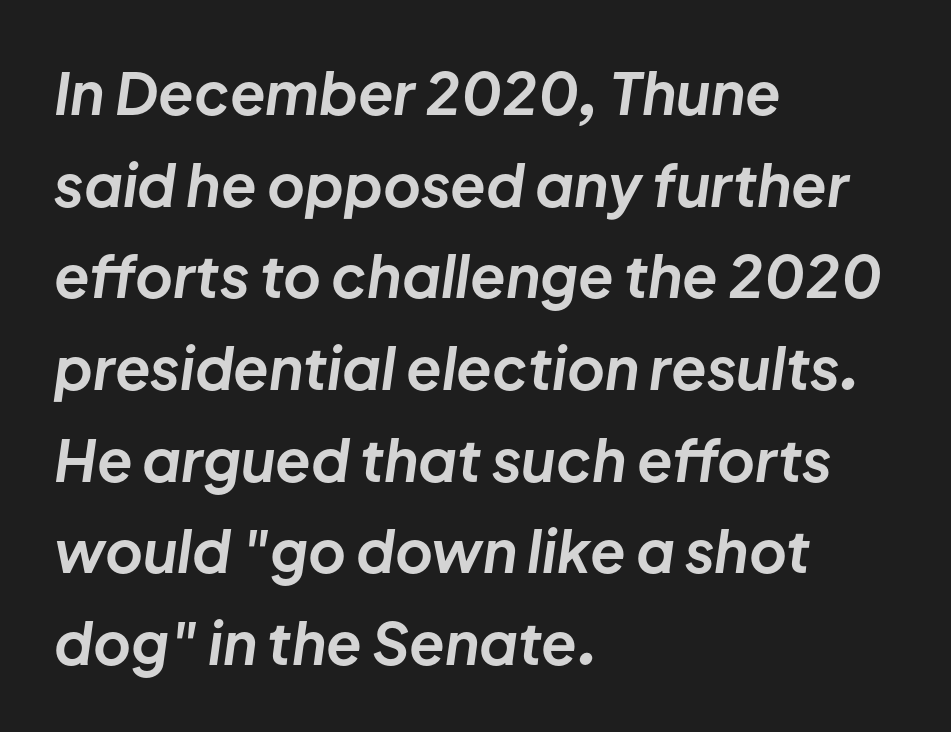
Q: Is the text bold? A: Yes.
Q: Is the text italic (slanted)? A: Yes, it leans right by about 8 degrees.
Q: Is the text underlined? A: No.
Q: How is the paragraph aligned? A: Left-aligned.
Q: Is the spacing between letters normal or unusually wide? A: Normal.
Q: Is the spacing between lines tight, normal or loose? A: Normal.
Q: Width (condensed, normal, or wide)? A: Normal.
Q: Stroke contrast? A: Low.
Q: x-height? A: Medium.
Q: Monospaced? A: No.
